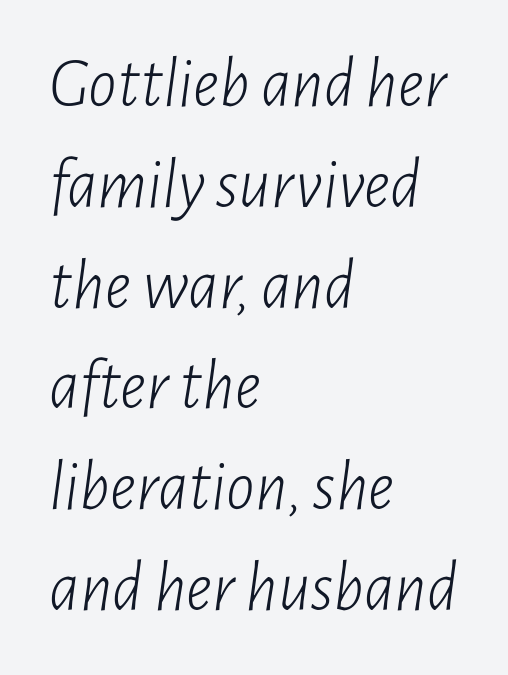
Horizontal alignment here is leftward, the default for most running prose. Note the varied advance widths — an 'i' is clearly narrower than an 'm'. Descender tails drop into unmarked territory. How are the letters spaced? Ordinarily, with no added tracking. Does the lettering tilt? It does — this is italic. Weight: regular or lighter.
